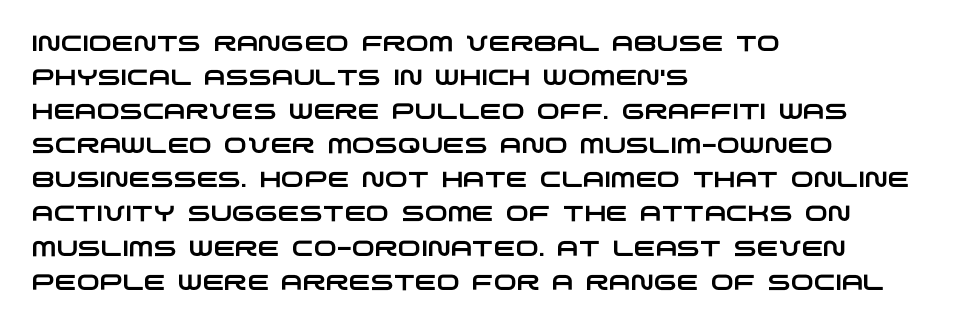
Reading down the column, the eye jumps a familiar distance to each next line. The area under the type is left untouched. All the whitespace from short lines collects on the right. The horizontal fit of the characters is conventional and even.
